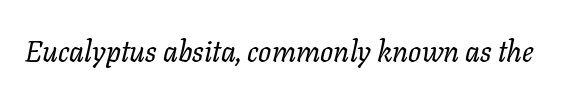
{"italic": "yes", "lean": "right", "slant_degrees": 11, "bold": "no", "weight": "regular", "width": "normal", "stroke_contrast": "low", "x_height": "medium", "monospaced": "no", "underline": "no", "letter_spacing": "normal", "letter_spacing_em": 0.0, "glyph_px": 29}
